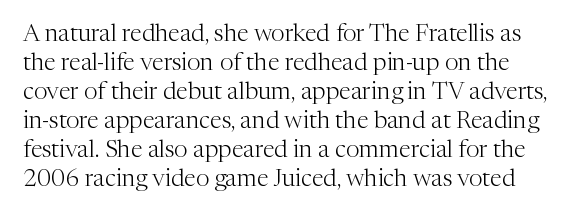
The image shows 24 px text type, upright; set line spacing 1.21x, normal letter spacing, not underlined.
